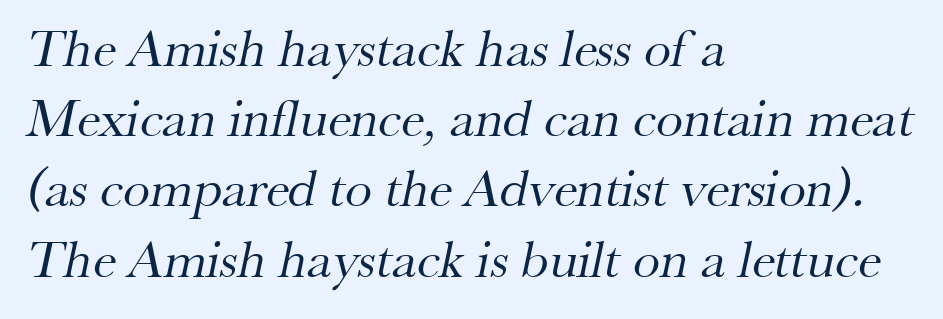
Q: Is the text bold? A: No.
Q: Is the typeface a serif or a sans-serif typeface? A: Serif.
Q: Is the text underlined? A: No.
Q: How is the paragraph aligned? A: Left-aligned.
Q: Is the spacing between letters normal or unusually wide? A: Normal.
Q: Is the spacing between lines tight, normal or loose? A: Normal.
Q: Width (condensed, normal, or wide)? A: Normal.
Q: Stroke contrast? A: Medium.
Q: x-height? A: Small.
Q: Monospaced? A: No.
